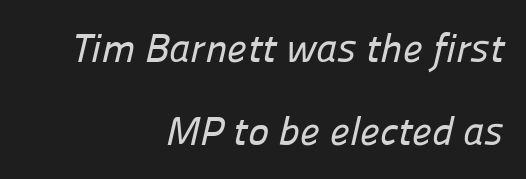
The rag falls on the left side of this text block. Check where the strokes stop: nothing finishes them off — pure sans. Leading is clearly above the norm, producing a sparse column. You could not count columns in this text — the font is proportionally spaced.
